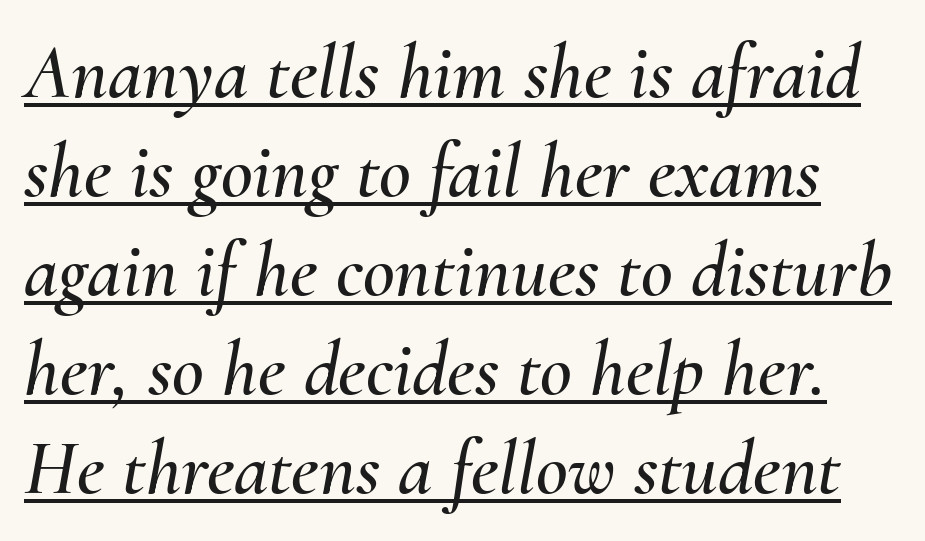
The image shows 78 px text type, italic (leaning right); set normal line spacing (1.27x), normal letter spacing, underlined; medium stroke contrast and a small x-height.
